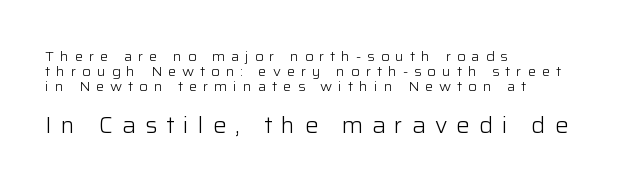
The letters look calm and open, with moderate or lighter stems. Compared with a centered layout, this one pins lines to the left instead. Cramped leading. Substantial extra tracking has been applied to these lines. The axis of the letterforms is exactly vertical. Small over large — that's the arrangement of the two blocks here.
